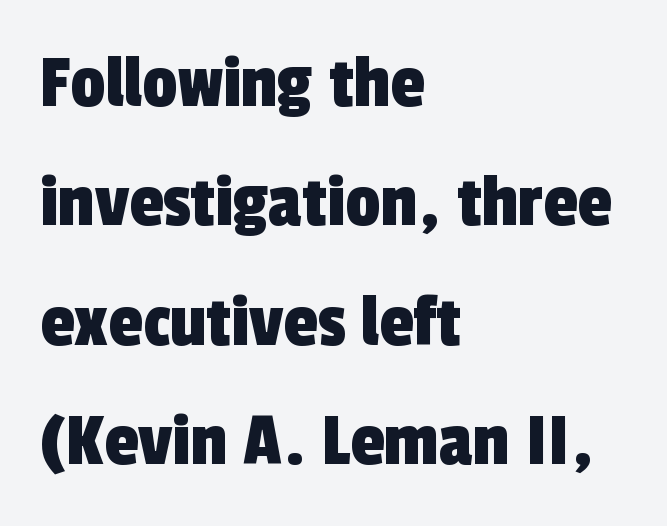
The image shows 78 px condensed sans-serif type; set left-aligned, normal line spacing (1.53x), normal letter spacing, not underlined; a medium x-height.
